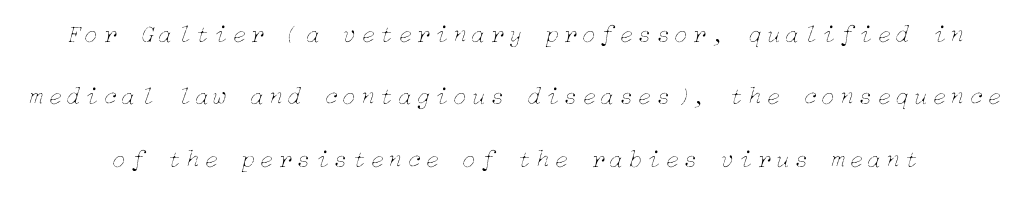
Q: Is the text bold? A: No.
Q: Is the text italic (slanted)? A: Yes, it leans right by about 15 degrees.
Q: Is the text underlined? A: No.
Q: Is the spacing between lines tight, normal or loose? A: Loose.
